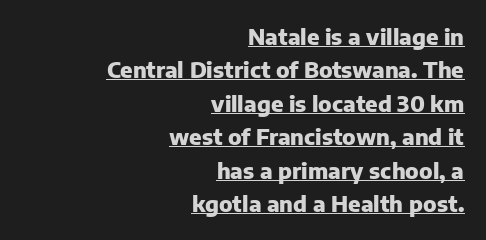
Compared with typical body copy, the letter spacing here is the same. Chunky letters — that's bold for sure. The lettering stays uniformly vertical, giving the passage a roman look. This rendering features underlined lettering.
